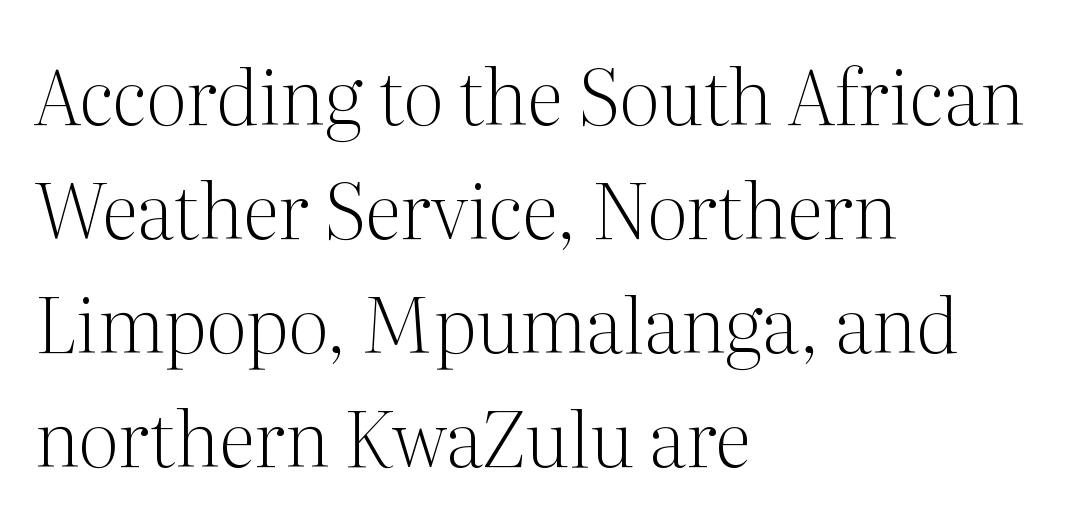
The strip under each line holds only bare page. What's the leading like? Ordinary, nothing unusual. These lines stack with their left ends in a neat column. No chunkiness to these letters — they're not bold. The passage shown has conventional tracking throughout.
